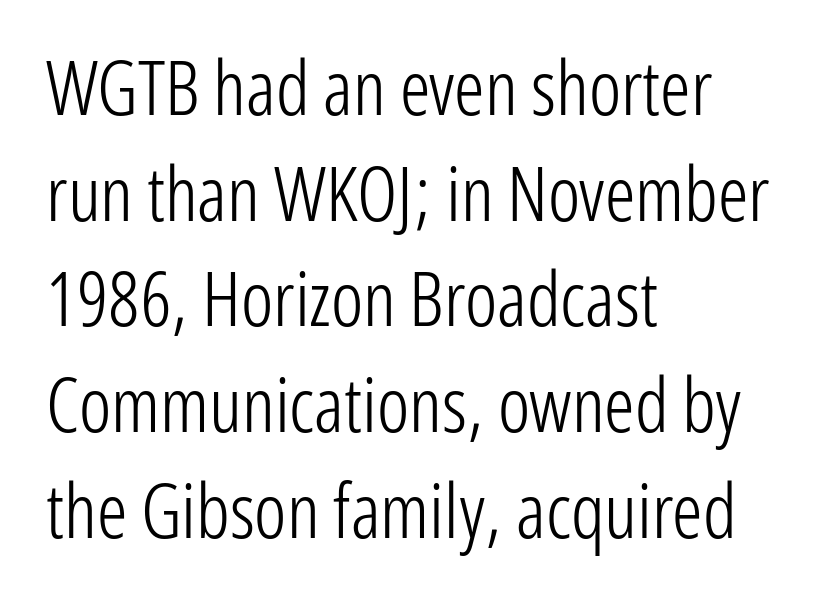
Q: Is the text bold? A: No.
Q: Is the text italic (slanted)? A: No, it is upright.
Q: Is the typeface a serif or a sans-serif typeface? A: Sans-serif.
Q: Is the text underlined? A: No.
Q: How is the paragraph aligned? A: Left-aligned.
Q: Is the spacing between letters normal or unusually wide? A: Normal.
Q: Is the spacing between lines tight, normal or loose? A: Normal.
Q: Width (condensed, normal, or wide)? A: Condensed.
Q: Stroke contrast? A: Low.
Q: x-height? A: Medium.
Q: Monospaced? A: No.
